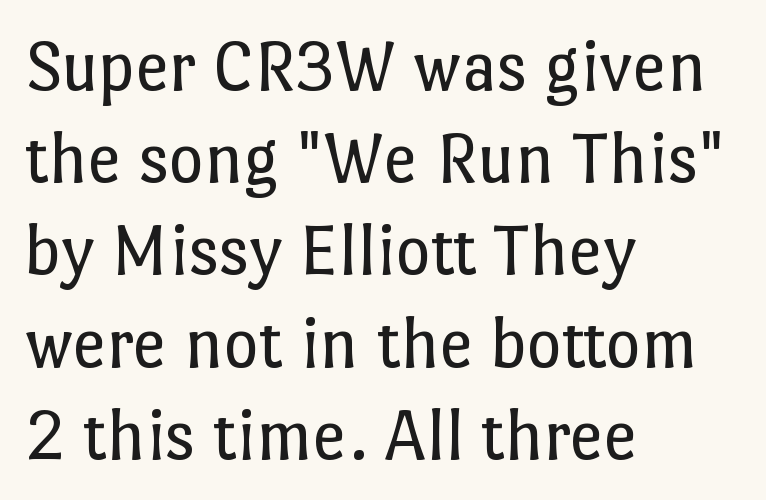
Every stem runs plumb, perpendicular to the baseline. Letter spacing: default. The passage shown is typed in a proportional face where columns would drift. The space directly below the letters is spotless. Leftover space on each line is placed entirely after the last word. These glyphs show unthickened strokes, regular width or finer.
